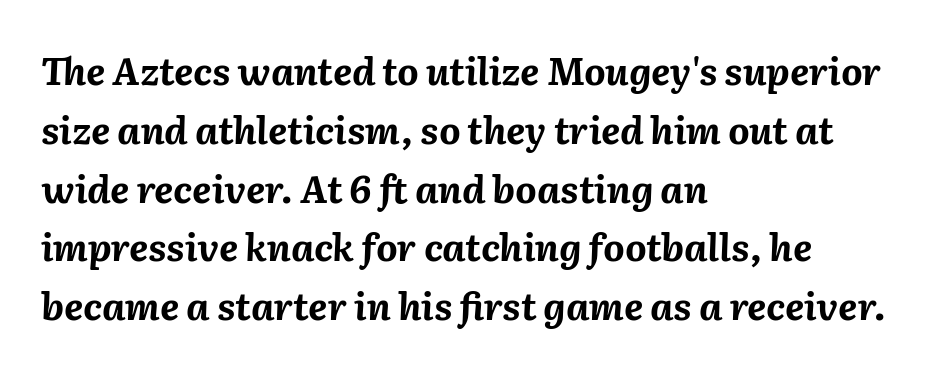
The passage shown is typed in a proportional face where columns would drift. Weight check: bold — yes, fully. Does the copy run flush right? No — it runs flush left. Looking at the ascenders, they clearly lean. Whoever set this chose a conventional vertical rhythm.
